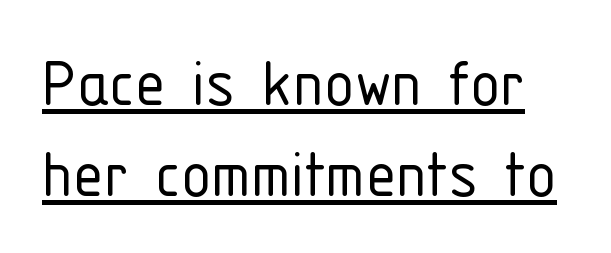
The image shows 76 px light, condensed sans-serif type, upright; set line spacing 1.2x, normal letter spacing, underlined; low stroke contrast and a medium x-height.
